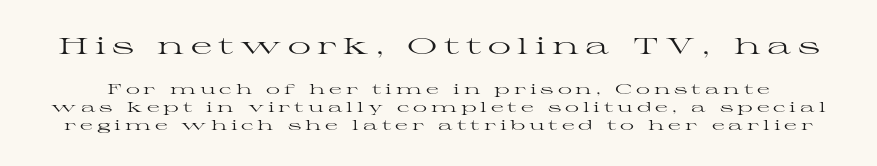
The image shows 23 px text type, upright; set normal line spacing (1.31x), unusually wide letter spacing (+0.28 em), not underlined; the first (top) block is 1.64x larger.
